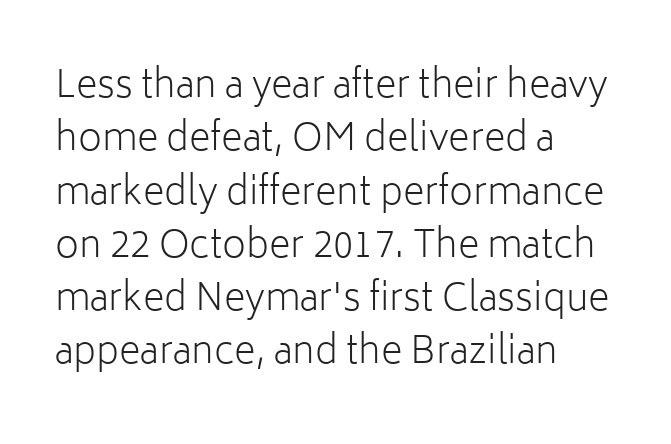
You could not count columns in this text — the font is proportionally spaced. The compositor pushed each line to the left boundary. Is there much room between lines? A standard amount, neither cramped nor airy. Words float on clear page, feet unadorned. No extra ink here — the face is not bold. Is there any slant? The stems are plumb.
